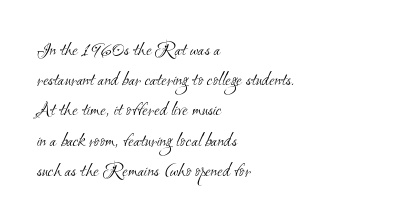
Horizontal bands of white between lines are of average thickness. Layout note: lines flush left. The letterforms sit shoulder to shoulder at normal distance. The space beneath each line is pristine and unruled. The face looks like a standard text weight, possibly lighter.
